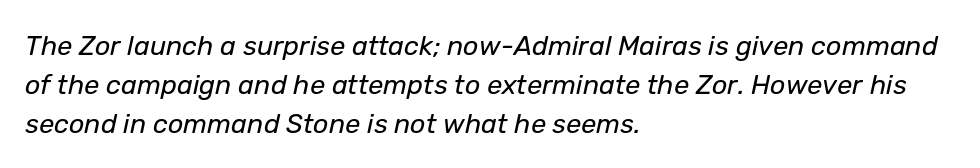
Q: Is the text bold? A: No.
Q: Is the text italic (slanted)? A: Yes, it leans right by about 12 degrees.
Q: Is the text underlined? A: No.
Q: How is the paragraph aligned? A: Left-aligned.
Q: Is the spacing between letters normal or unusually wide? A: Normal.
Q: Is the spacing between lines tight, normal or loose? A: Normal.
